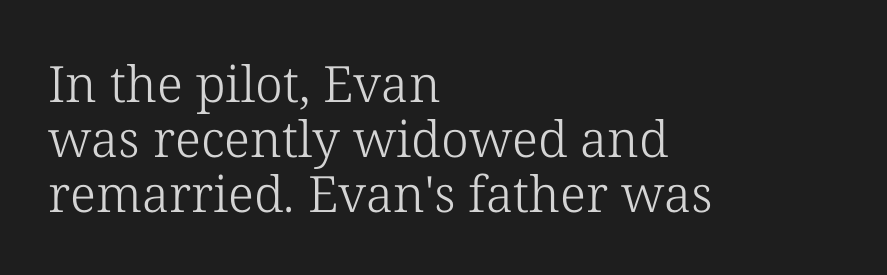
Unlike italic type, these characters show no tilt at all. Weight: in the light-to-regular range. Beneath every word, the page is bare. The lines are packed closely together with very little leading. Here the designer chose a conventional face with non-uniform glyph widths. The rendering shows small feet on the letterforms — a serif design.
